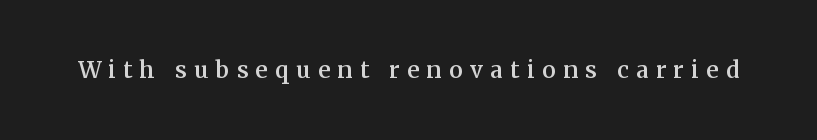
{"italic": "no", "bold": "semi", "underline": "no", "letter_spacing": "wide", "letter_spacing_em": 0.33, "glyph_px": 23}
